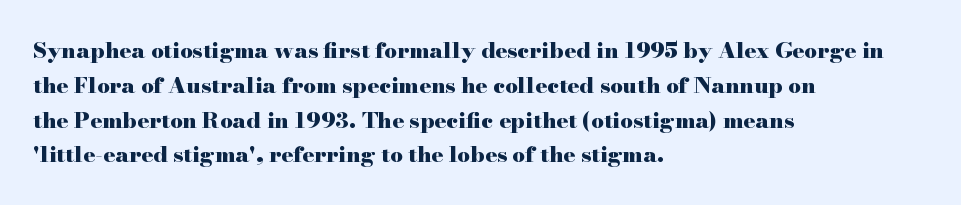
The image shows 22 px bold type, upright; set left-aligned, normal line spacing (1.58x), normal letter spacing, not underlined.
